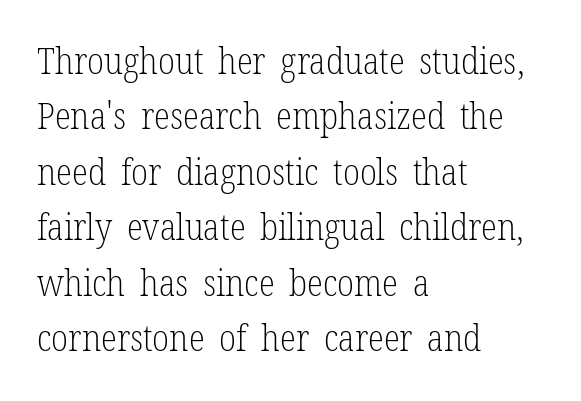
The image shows 37 px light, condensed serif type, upright; set left-aligned, normal line spacing (1.5x), normal letter spacing, not underlined; low stroke contrast and a medium x-height.
